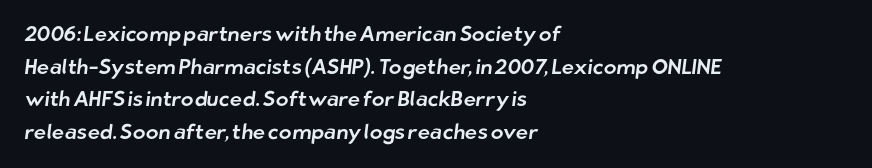
How are the letters spaced? Ordinarily, with no added tracking. The typesetter chose a ragged-right arrangement here. Rule under the text: the space is simply empty. Each new line begins a customary step beneath the previous one.
